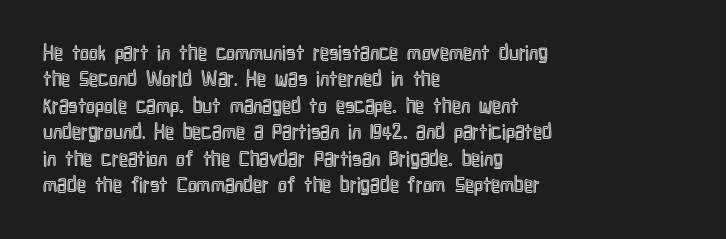
Q: Is the text italic (slanted)? A: No, it is upright.
Q: Is the text underlined? A: No.
Q: How is the paragraph aligned? A: Left-aligned.
Q: Is the spacing between letters normal or unusually wide? A: Normal.
Q: Is the spacing between lines tight, normal or loose? A: Normal.
